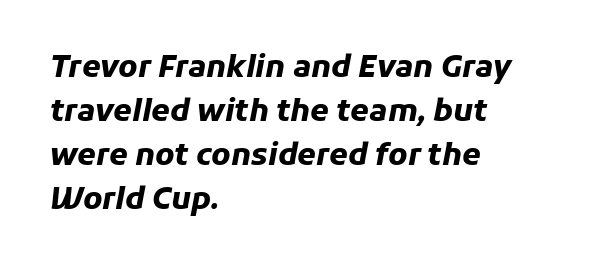
Q: Is the text bold? A: Yes.
Q: Is the text italic (slanted)? A: Yes, it leans right by about 11 degrees.
Q: Is the text underlined? A: No.
Q: How is the paragraph aligned? A: Left-aligned.
Q: Is the spacing between letters normal or unusually wide? A: Normal.
Q: Is the spacing between lines tight, normal or loose? A: Normal.
Q: Width (condensed, normal, or wide)? A: Normal.
Q: Stroke contrast? A: Low.
Q: x-height? A: Medium.
Q: Monospaced? A: No.
